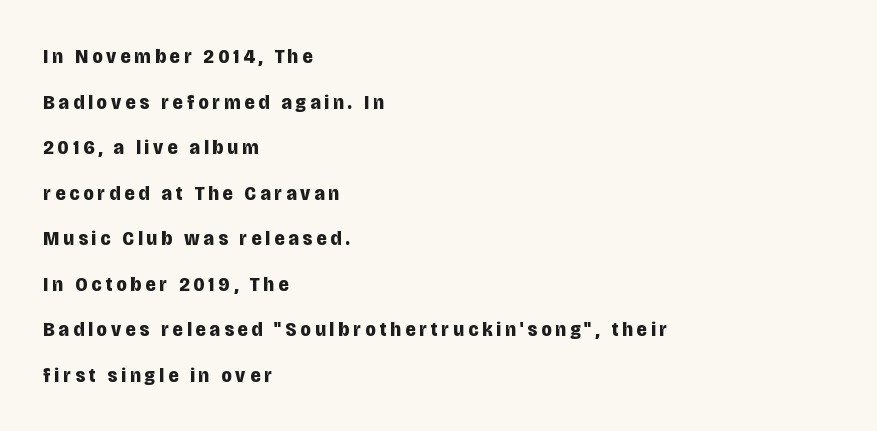
The specimen reads as upright at a glance. The words here are not underlined. The leading is generous, giving the passage an open texture. The font is running at its bold setting. Casual observation: everything's shoved over to the left.
